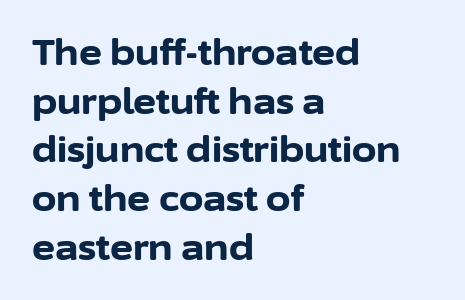
The image shows 35 px bold sans-serif type, upright; set left-aligned, normal line spacing (1.39x), normal letter spacing, not underlined; low stroke contrast and a medium x-height.
